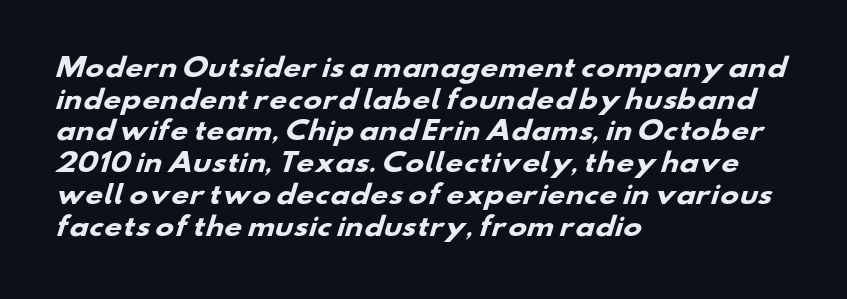
Strong, thick strokes mark this as bold type. Letter spacing: default. Clear beneath every line of the passage. The vertical gap from one line to the next is medium. Where is the straight margin? On the left.
